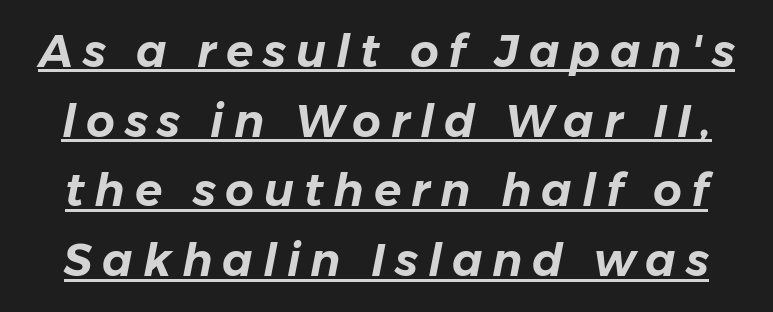
The image shows 45 px text type, italic (leaning right); set normal line spacing (1.55x), unusually wide letter spacing (+0.22 em), underlined; low stroke contrast and a medium x-height.
